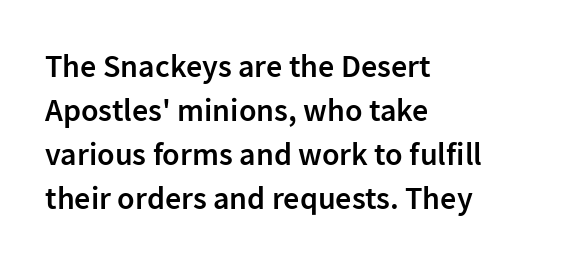
You could call the tracking neutral — neither tight nor loose. The rendering uses a semibold face; strokes are thickened but not to full bold. How would I describe the line gaps? Plain and ordinary. The rendering anchors every line to the left-hand side. The letters advance in unequal steps, a hallmark of proportional type. The type sits square on the baseline with zero lean.
